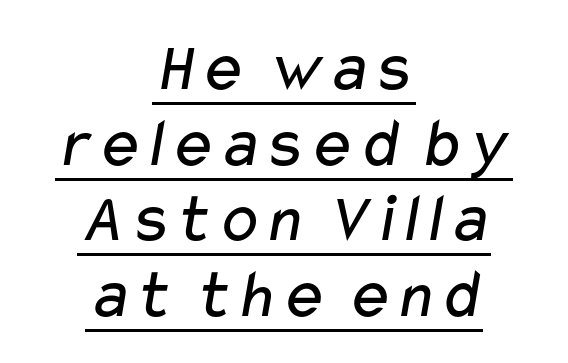
Q: Is the text bold? A: No.
Q: Is the typeface a serif or a sans-serif typeface? A: Sans-serif.
Q: Is the text underlined? A: Yes.
Q: How is the paragraph aligned? A: Centered.
Q: Is the spacing between letters normal or unusually wide? A: Normal.
Q: Is the spacing between lines tight, normal or loose? A: Tight.
Q: Width (condensed, normal, or wide)? A: Wide.
Q: Stroke contrast? A: Low.
Q: x-height? A: Medium.
Q: Monospaced? A: No.
